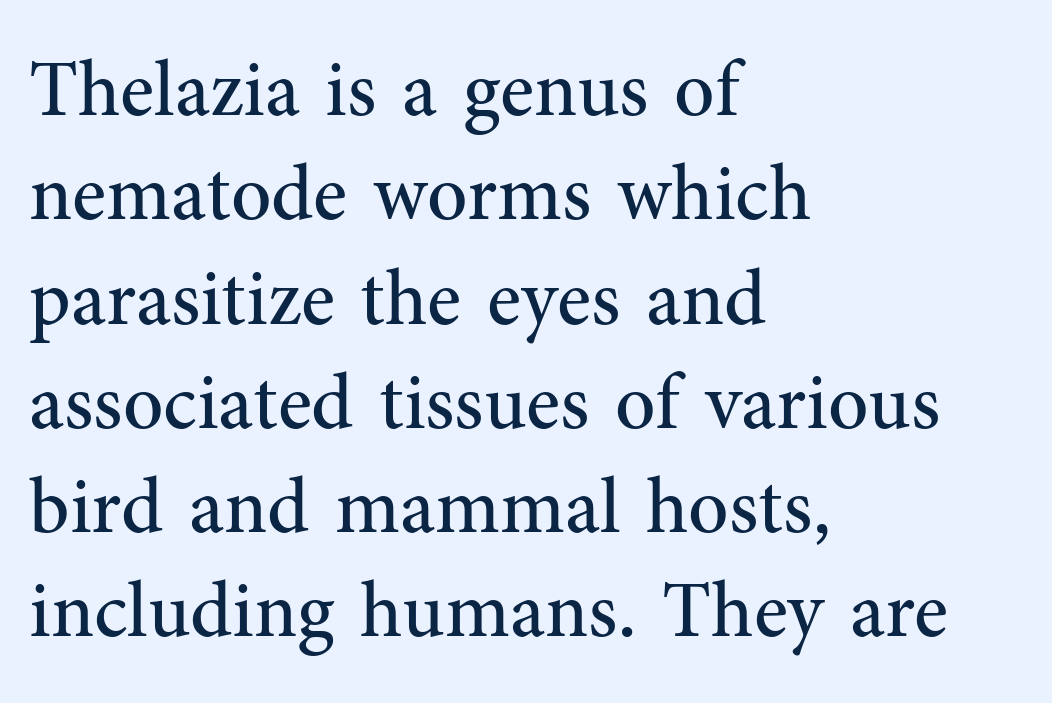
Q: Is the text bold? A: No.
Q: Is the text italic (slanted)? A: No, it is upright.
Q: Is the typeface a serif or a sans-serif typeface? A: Serif.
Q: Is the text underlined? A: No.
Q: How is the paragraph aligned? A: Left-aligned.
Q: Is the spacing between letters normal or unusually wide? A: Normal.
Q: Is the spacing between lines tight, normal or loose? A: Normal.
Q: Width (condensed, normal, or wide)? A: Normal.
Q: Stroke contrast? A: Medium.
Q: x-height? A: Medium.
Q: Monospaced? A: No.
